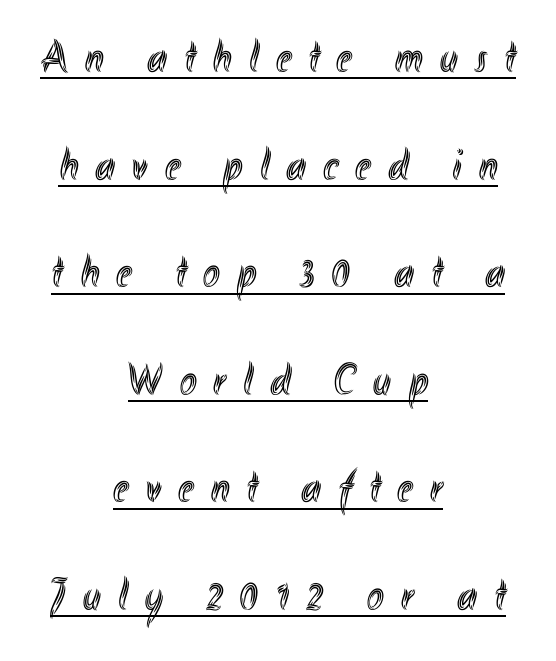
Looks like regular typesetting: each glyph gets only the width it needs. What's the leading like? Stretched, with rows far apart. Where is the straight margin? There isn't one; the lines are centered.
